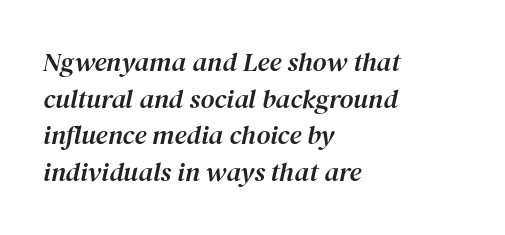
The image shows 27 px text type, italic (leaning right); set left-aligned, normal line spacing (1.36x), normal letter spacing, not underlined.
